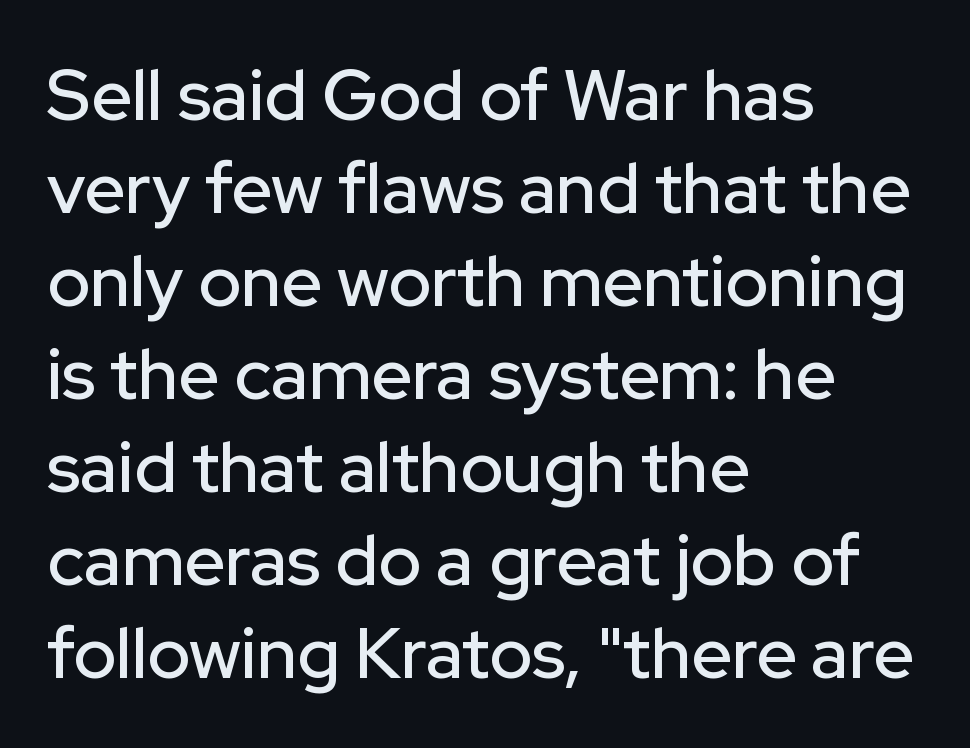
{"serif": "no", "italic": "no", "width": "normal", "stroke_contrast": "low", "x_height": "medium", "monospaced": "no", "underline": "no", "align": "left", "line_spacing": "normal", "line_spacing_ratio": 1.31, "letter_spacing": "normal", "letter_spacing_em": 0.0, "glyph_px": 71}
